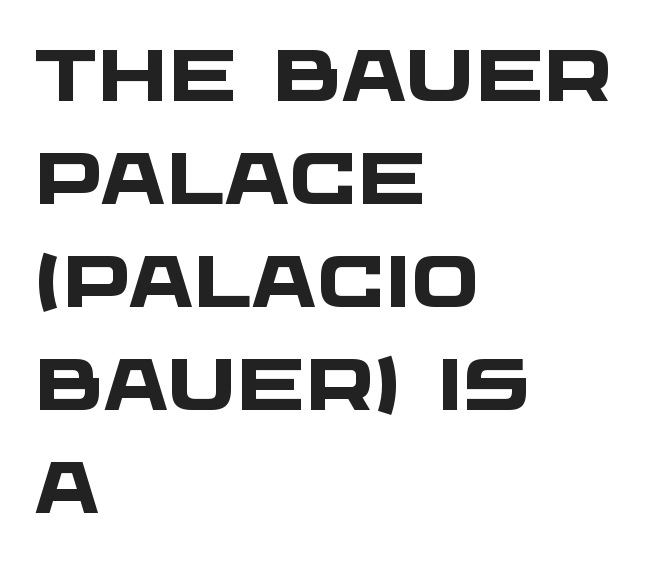
The image shows 73 px heavy, wide sans-serif type; set left-aligned, normal line spacing (1.41x), normal letter spacing, not underlined; low stroke contrast and a large x-height.
